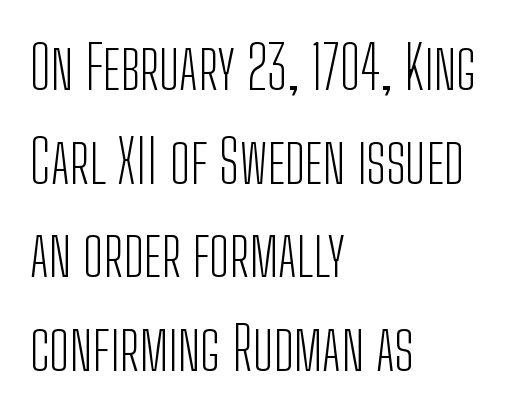
The image shows 60 px light, condensed sans-serif type, upright; set left-aligned, normal line spacing (1.56x), normal letter spacing, not underlined; low stroke contrast and a medium x-height.
